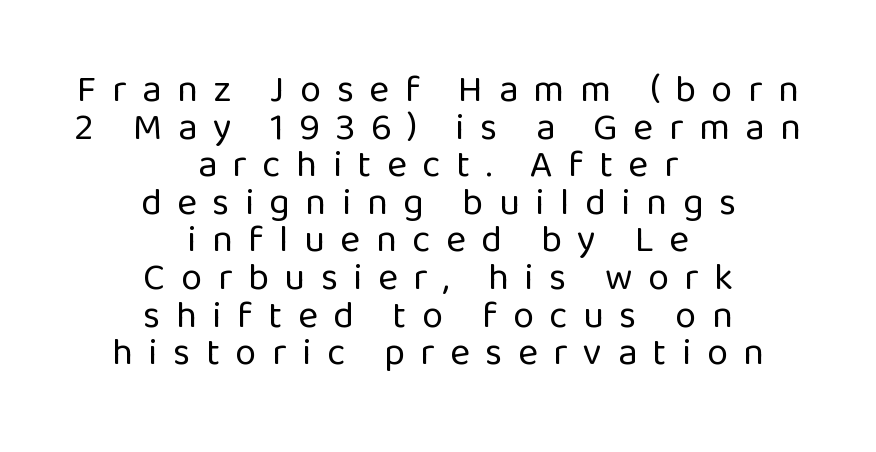
{"serif": "no", "italic": "no", "bold": "no", "weight": "regular", "width": "normal", "stroke_contrast": "low", "x_height": "medium", "monospaced": "no", "underline": "no", "align": "center", "line_spacing": "tight", "line_spacing_ratio": 0.99, "letter_spacing": "wide", "letter_spacing_em": 0.41, "glyph_px": 38}
